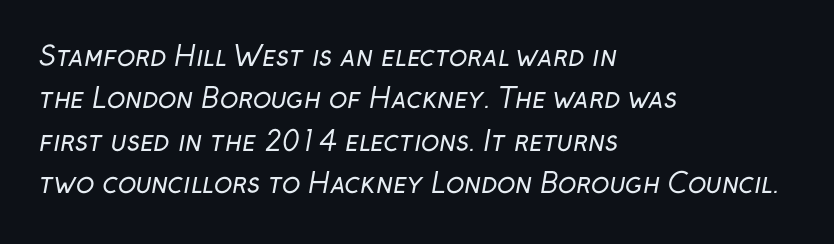
{"bold": "no", "underline": "no", "align": "left", "line_spacing": "normal", "line_spacing_ratio": 1.57, "letter_spacing": "normal", "letter_spacing_em": 0.0, "glyph_px": 27}
